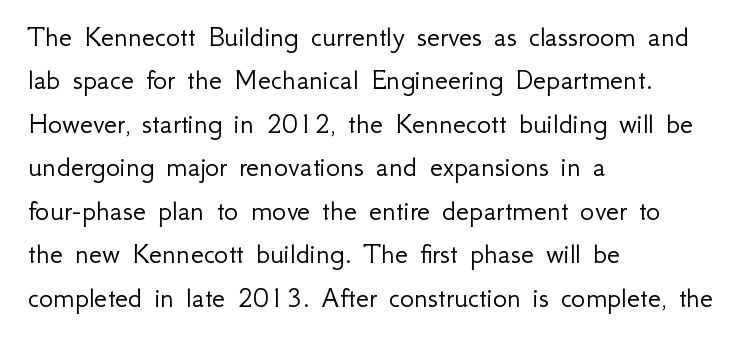
The image shows 30 px light sans-serif type, upright; set left-aligned, normal line spacing (1.45x), normal letter spacing, not underlined; low stroke contrast and a small x-height.
